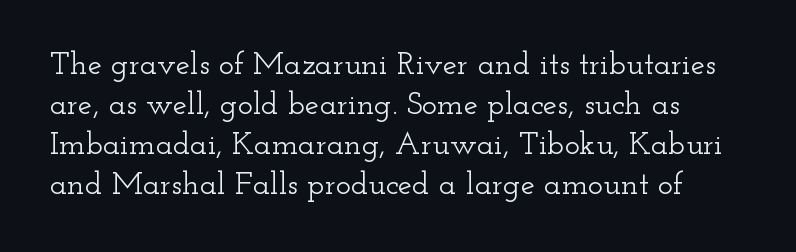
Q: Is the text italic (slanted)? A: No, it is upright.
Q: Is the typeface a serif or a sans-serif typeface? A: Serif.
Q: Is the text underlined? A: No.
Q: Is the spacing between letters normal or unusually wide? A: Normal.
Q: Is the spacing between lines tight, normal or loose? A: Normal.
Q: Width (condensed, normal, or wide)? A: Wide.
Q: Stroke contrast? A: Low.
Q: x-height? A: Small.
Q: Monospaced? A: No.
